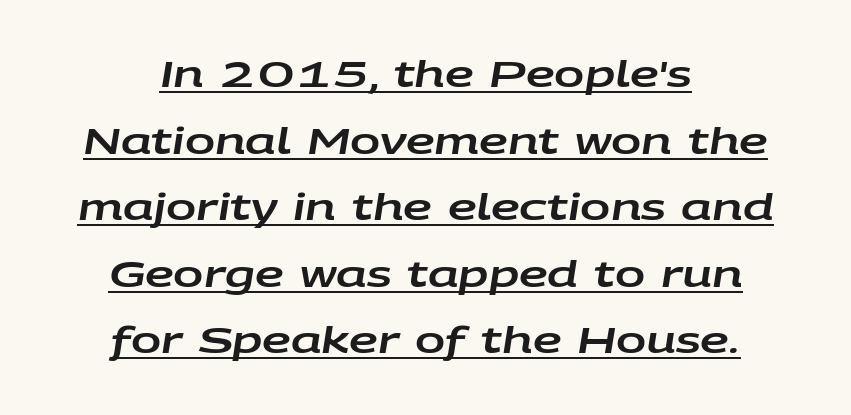
The image shows 36 px wide type, italic (leaning right); set centered, line spacing 1.85x, normal letter spacing, underlined; low stroke contrast and a large x-height.
